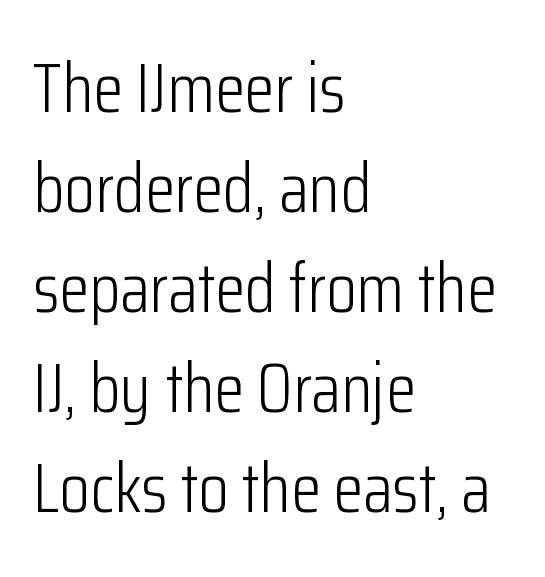
The image shows 69 px light, condensed sans-serif type, upright; set left-aligned, normal line spacing (1.45x), normal letter spacing, not underlined; low stroke contrast and a medium x-height.
